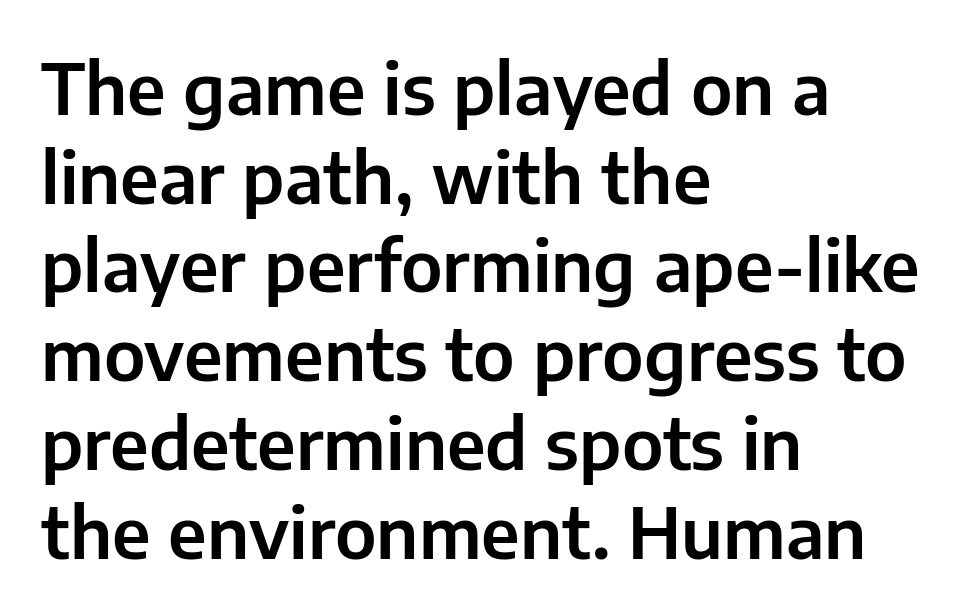
{"serif": "no", "italic": "no", "width": "normal", "stroke_contrast": "low", "x_height": "medium", "monospaced": "no", "underline": "no", "align": "left", "line_spacing": "normal", "line_spacing_ratio": 1.25, "letter_spacing": "normal", "letter_spacing_em": 0.0, "glyph_px": 71}
